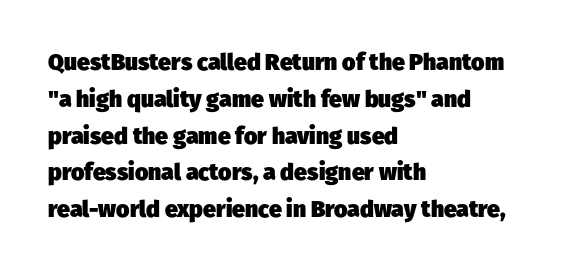
Weight check: bold — yes, fully. Honestly, the letter spacing is just normal — you wouldn't notice it. Lines of text with bare space underneath. Visually the block forms a straight wall on the left and a jagged coastline on the right. The block of text has a typical density, with ordinary space between rows.
